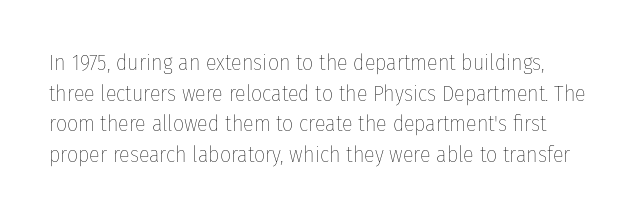
Characters remain perfectly vertical along every line. Is the type heavy? It reads as light-to-regular instead. Descender tails drop into unmarked territory. Evenly set lines give the paragraph a standard silhouette.
